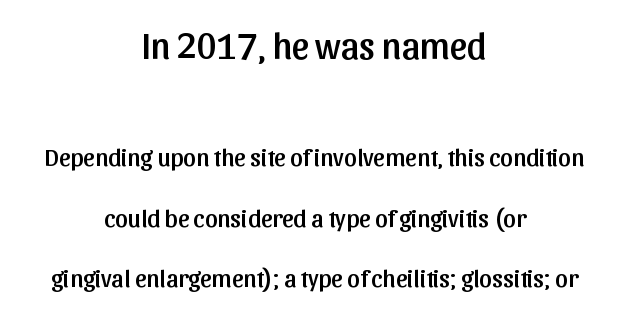
The image shows 37 px sans-serif type, upright; set centered, loose line spacing (2.42x), normal letter spacing, not underlined; the first (top) block is 1.48x larger; low stroke contrast and a medium x-height.
